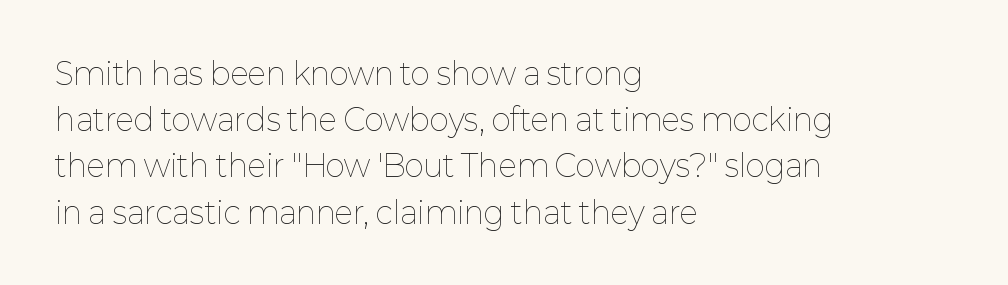
{"italic": "no", "bold": "no", "weight": "thin", "width": "normal", "stroke_contrast": "low", "x_height": "medium", "monospaced": "no", "underline": "no", "align": "left", "line_spacing": "normal", "line_spacing_ratio": 1.54, "letter_spacing": "normal", "letter_spacing_em": 0.0, "glyph_px": 30}
